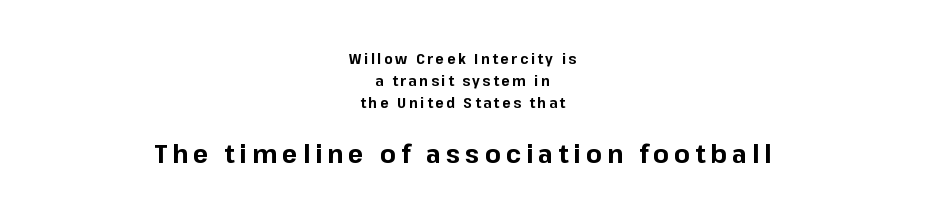
Q: Is the text bold? A: Yes.
Q: Is the text italic (slanted)? A: No, it is upright.
Q: Is the text underlined? A: No.
Q: How is the paragraph aligned? A: Centered.
Q: Is the spacing between lines tight, normal or loose? A: Normal.
Q: Which block of text is set in a larger size, the first (top) or the second (bottom)? A: The second (bottom) one.
